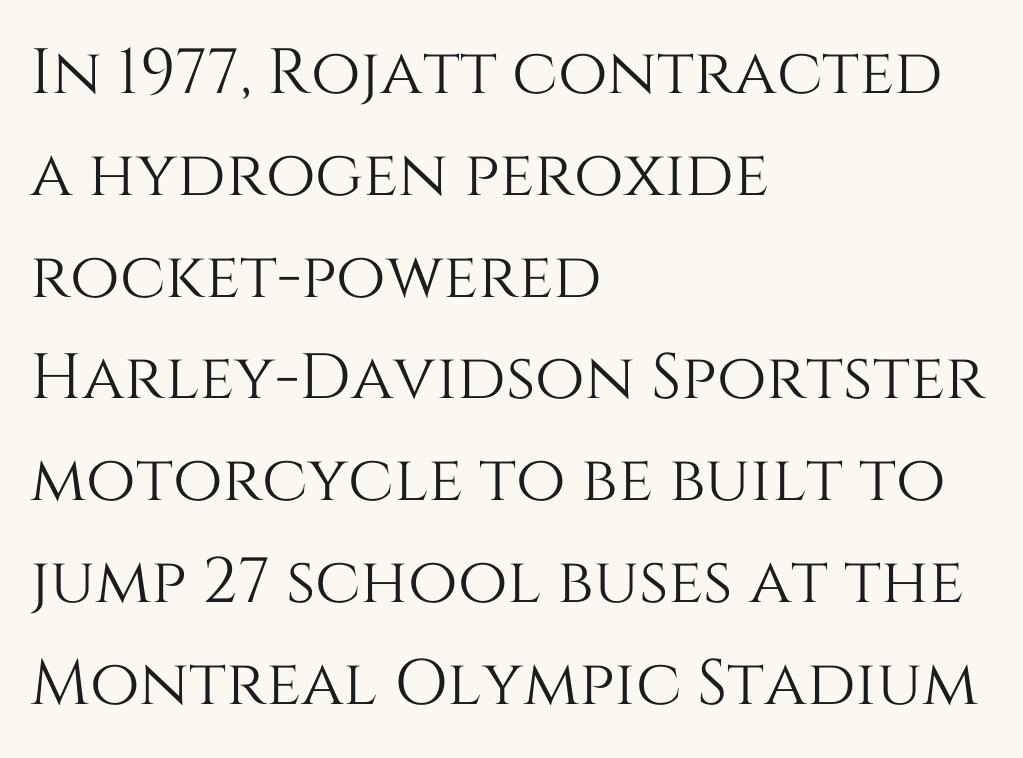
{"italic": "no", "width": "normal", "stroke_contrast": "medium", "x_height": "large", "monospaced": "no", "underline": "no", "align": "left", "line_spacing": "normal", "line_spacing_ratio": 1.59, "letter_spacing": "normal", "letter_spacing_em": 0.0, "glyph_px": 64}
